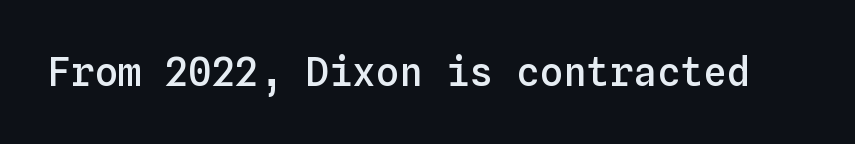
The image shows 39 px semibold type, upright, monospaced; set normal letter spacing, not underlined; low stroke contrast and a medium x-height.
